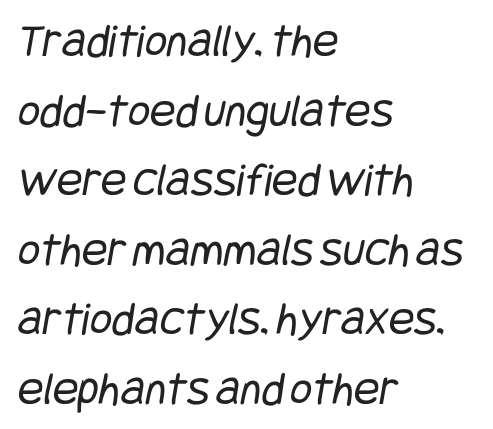
Q: Is the text bold? A: No.
Q: Is the typeface a serif or a sans-serif typeface? A: Sans-serif.
Q: Is the text underlined? A: No.
Q: How is the paragraph aligned? A: Left-aligned.
Q: Is the spacing between letters normal or unusually wide? A: Normal.
Q: Is the spacing between lines tight, normal or loose? A: Normal.
Q: Width (condensed, normal, or wide)? A: Condensed.
Q: Stroke contrast? A: Low.
Q: x-height? A: Large.
